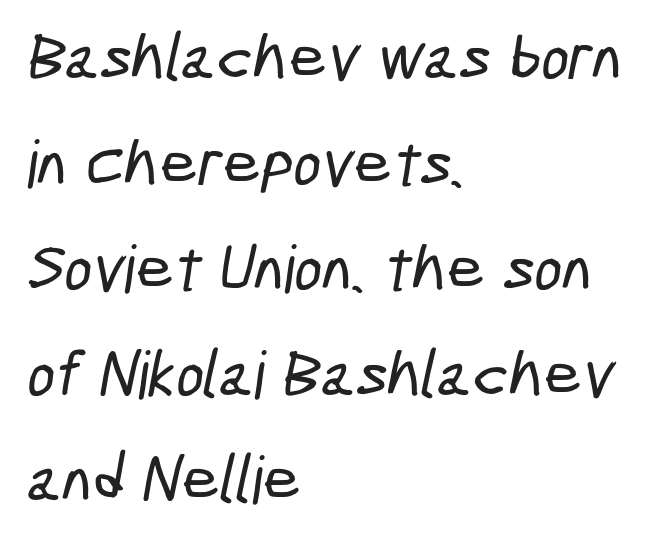
The image shows 66 px condensed sans-serif type; set left-aligned, normal line spacing (1.6x), normal letter spacing, not underlined; low stroke contrast and a medium x-height.
